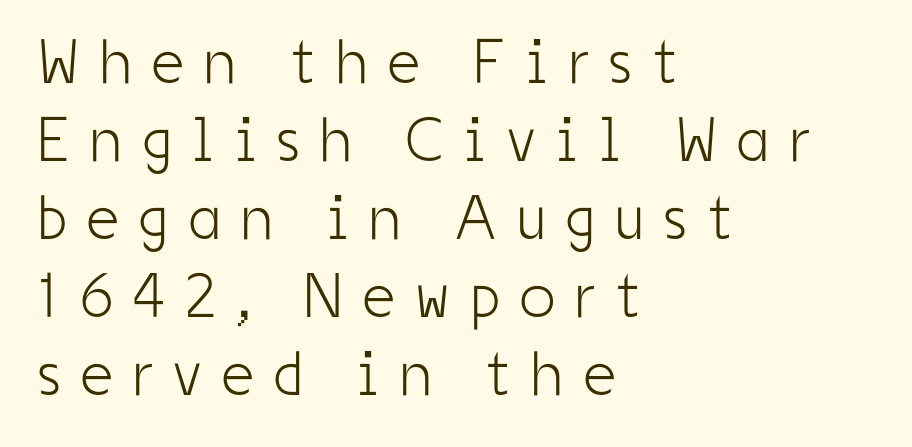
Q: Is the text bold? A: No.
Q: Is the text italic (slanted)? A: No, it is upright.
Q: Is the typeface a serif or a sans-serif typeface? A: Sans-serif.
Q: Is the text underlined? A: No.
Q: How is the paragraph aligned? A: Left-aligned.
Q: Is the spacing between letters normal or unusually wide? A: Unusually wide.
Q: Width (condensed, normal, or wide)? A: Condensed.
Q: Stroke contrast? A: Low.
Q: x-height? A: Medium.
Q: Monospaced? A: No.
